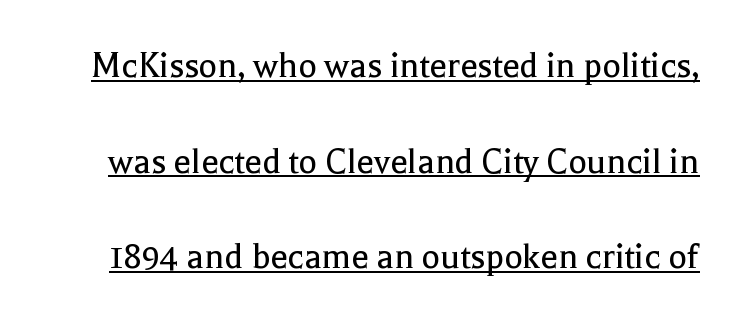
Q: Is the text bold? A: No.
Q: Is the text italic (slanted)? A: No, it is upright.
Q: Is the typeface a serif or a sans-serif typeface? A: Serif.
Q: Is the text underlined? A: Yes.
Q: Is the spacing between letters normal or unusually wide? A: Normal.
Q: Is the spacing between lines tight, normal or loose? A: Loose.
Q: Width (condensed, normal, or wide)? A: Normal.
Q: x-height? A: Medium.
Q: Monospaced? A: No.
